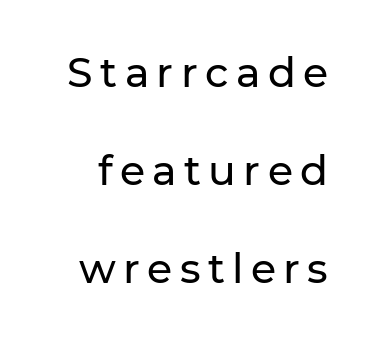
{"serif": "no", "italic": "no", "width": "normal", "stroke_contrast": "low", "x_height": "medium", "monospaced": "no", "underline": "no", "line_spacing": "loose", "line_spacing_ratio": 2.39, "glyph_px": 41}
